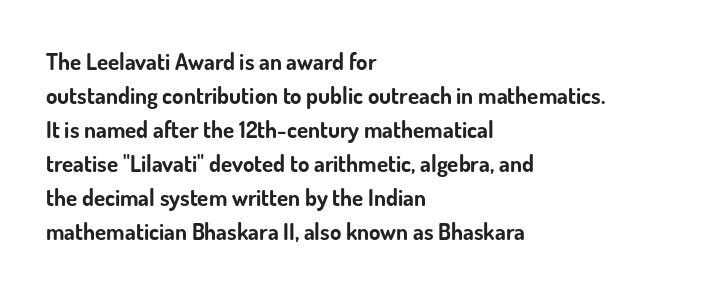
The image shows 23 px bold type, upright; set left-aligned, normal line spacing (1.48x), normal letter spacing, not underlined.
